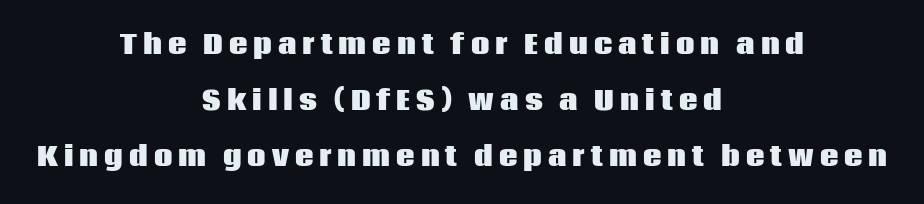
{"italic": "no", "bold": "yes", "underline": "no", "align": "center", "line_spacing": "loose", "line_spacing_ratio": 2.16, "letter_spacing": "wide", "letter_spacing_em": 0.23, "glyph_px": 26}
